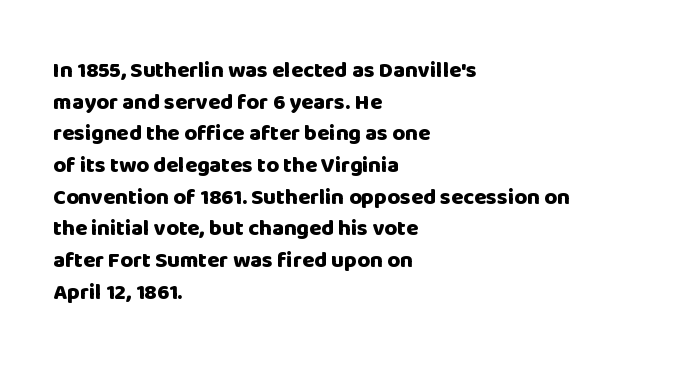
Q: Is the text bold? A: Yes.
Q: Is the text italic (slanted)? A: No, it is upright.
Q: Is the text underlined? A: No.
Q: How is the paragraph aligned? A: Left-aligned.
Q: Is the spacing between letters normal or unusually wide? A: Normal.
Q: Is the spacing between lines tight, normal or loose? A: Normal.
